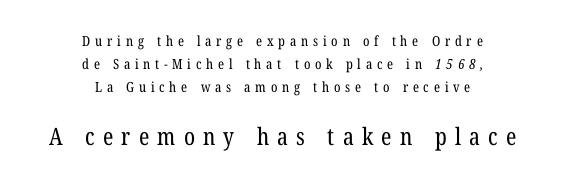
Q: Is the text bold? A: No.
Q: Is the text underlined? A: No.
Q: How is the paragraph aligned? A: Centered.
Q: Is the spacing between letters normal or unusually wide? A: Unusually wide.
Q: Is the spacing between lines tight, normal or loose? A: Normal.
Q: Which block of text is set in a larger size, the first (top) or the second (bottom)? A: The second (bottom) one.
